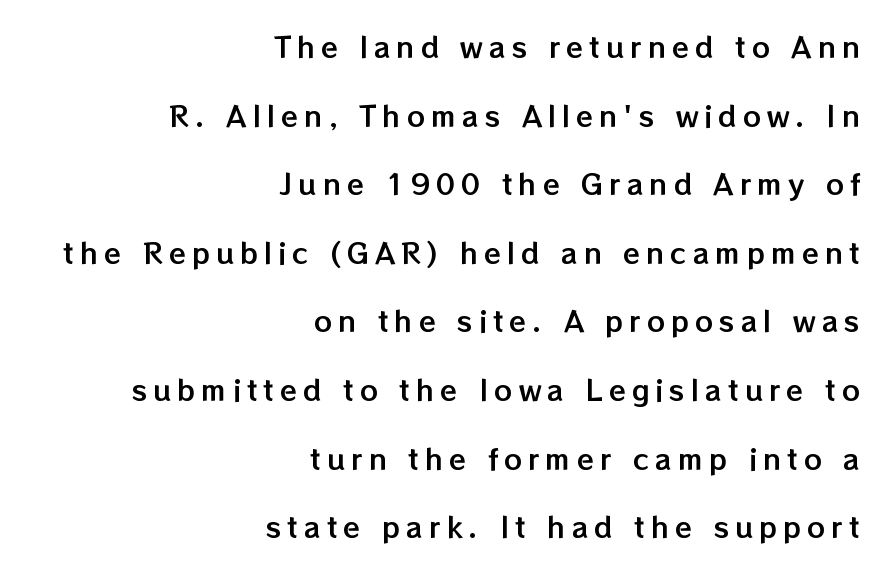
Line ends are locked; line starts wander. Think of a printed novel: that variable character pitch is what you see here. Every stem runs plumb, perpendicular to the baseline. The tracking jumps out immediately: characters are airy and widely separated. Rows of type keep a wide berth in the vertical direction.
